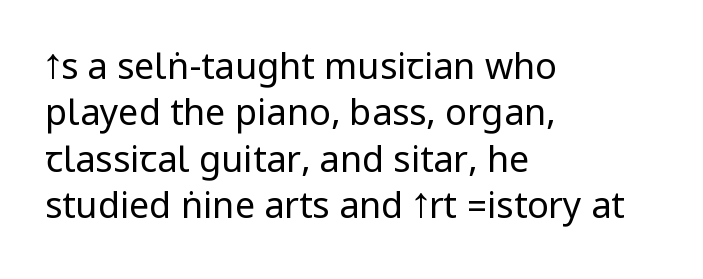
Q: Is the text bold? A: No.
Q: Is the text italic (slanted)? A: No, it is upright.
Q: Is the typeface a serif or a sans-serif typeface? A: Sans-serif.
Q: Is the text underlined? A: No.
Q: How is the paragraph aligned? A: Left-aligned.
Q: Is the spacing between letters normal or unusually wide? A: Normal.
Q: Is the spacing between lines tight, normal or loose? A: Normal.
Q: Width (condensed, normal, or wide)? A: Condensed.
Q: Stroke contrast? A: Low.
